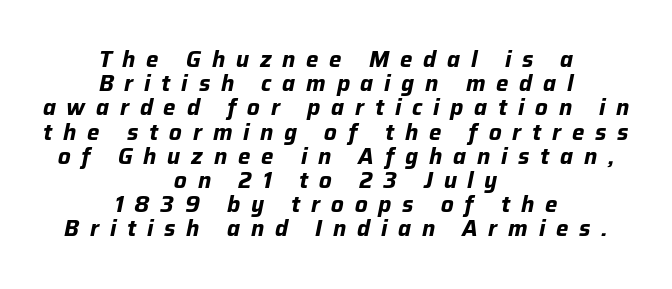
{"italic": "yes", "lean": "right", "slant_degrees": 12, "bold": "yes", "underline": "no", "align": "center", "line_spacing": "tight", "line_spacing_ratio": 1.1, "letter_spacing": "wide", "letter_spacing_em": 0.49, "glyph_px": 22}
